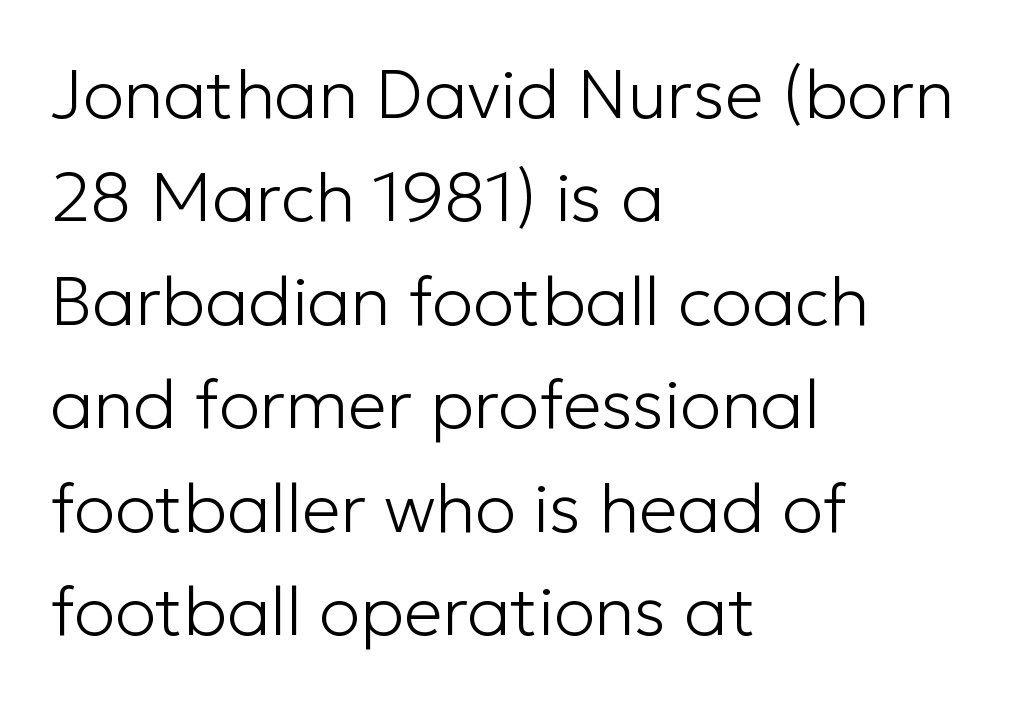
{"serif": "no", "italic": "no", "bold": "no", "weight": "light", "width": "normal", "stroke_contrast": "low", "x_height": "medium", "monospaced": "no", "underline": "no", "align": "left", "line_spacing": "normal", "line_spacing_ratio": 1.5, "letter_spacing": "normal", "letter_spacing_em": 0.0, "glyph_px": 69}
